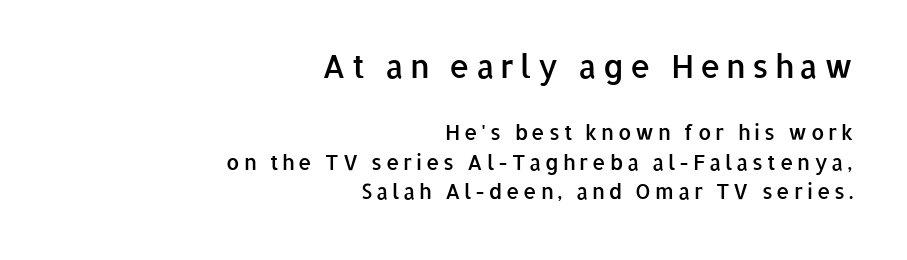
{"serif": "no", "italic": "no", "bold": "semi", "weight": "semibold", "width": "normal", "stroke_contrast": "low", "x_height": "medium", "monospaced": "no", "underline": "no", "align": "right", "line_spacing": "normal", "line_spacing_ratio": 1.4, "larger_block": "first", "size_ratio": 1.52, "glyph_px": 32}
